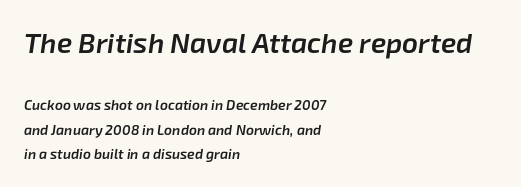
{"italic": "yes", "lean": "right", "slant_degrees": 8, "bold": "semi", "weight": "semibold", "width": "normal", "stroke_contrast": "low", "x_height": "medium", "monospaced": "no", "underline": "no", "align": "left", "line_spacing_ratio": 1.75, "letter_spacing": "normal", "letter_spacing_em": 0.0, "larger_block": "first", "size_ratio": 2.0, "glyph_px": 28}
